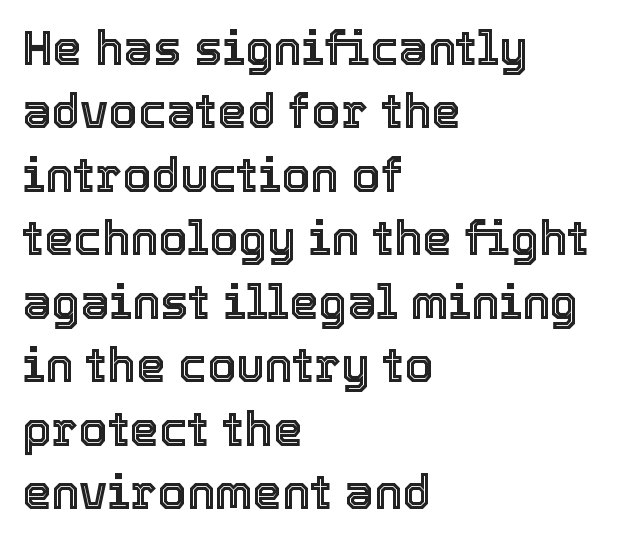
The paragraph has a hard left edge and a soft right edge. There is no visible air inserted between adjacent glyphs. Whoever set this chose a conventional vertical rhythm. The type sits square on the baseline with zero lean.
